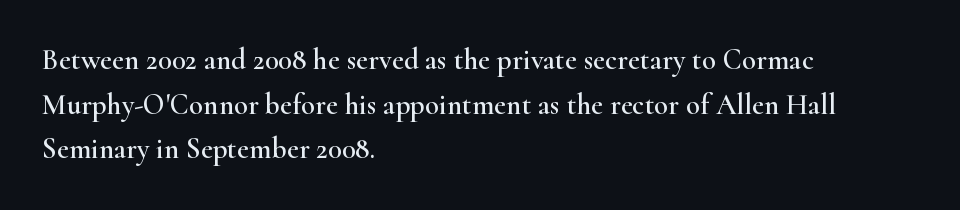
Honestly, the row spacing looks completely unremarkable. The space beneath each line is pristine and unruled. Each letter's strokes conclude with small projecting serifs. Style check: upright. No extra tracking has been applied to these lines.
